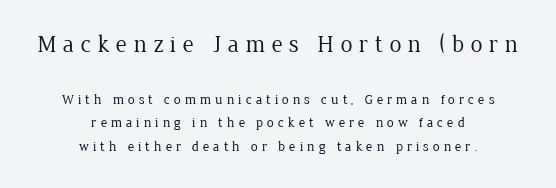
These lines have a slow, spaced-out rhythm from letter to letter. The letterforms sit at book weight or below. Evenly set lines give the paragraph a standard silhouette. Size contrast runs from large at the top to small at the bottom.
